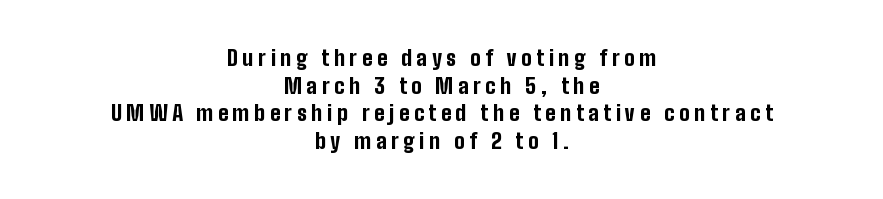
{"italic": "no", "bold": "yes", "underline": "no", "align": "center", "line_spacing": "normal", "line_spacing_ratio": 1.31, "letter_spacing": "wide", "letter_spacing_em": 0.22, "glyph_px": 21}
